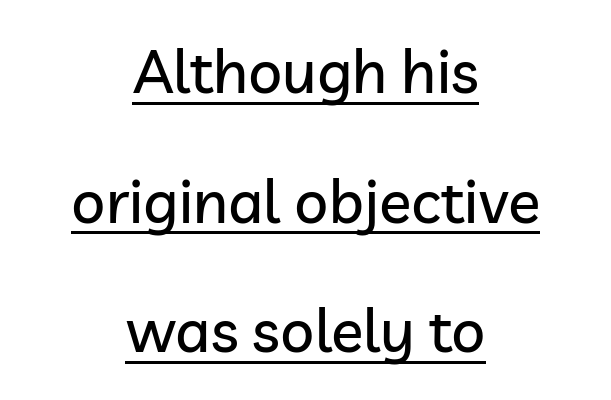
These lines are rendered in a variable-pitch font. Leading is clearly above the norm, producing a sparse column. The rag falls on both sides of this text block equally. Characters follow at the spacing the type designer built in.
